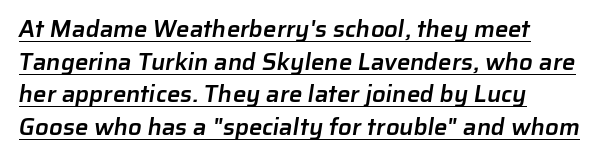
The image shows 24 px text type; set left-aligned, normal line spacing (1.36x), normal letter spacing, underlined.
